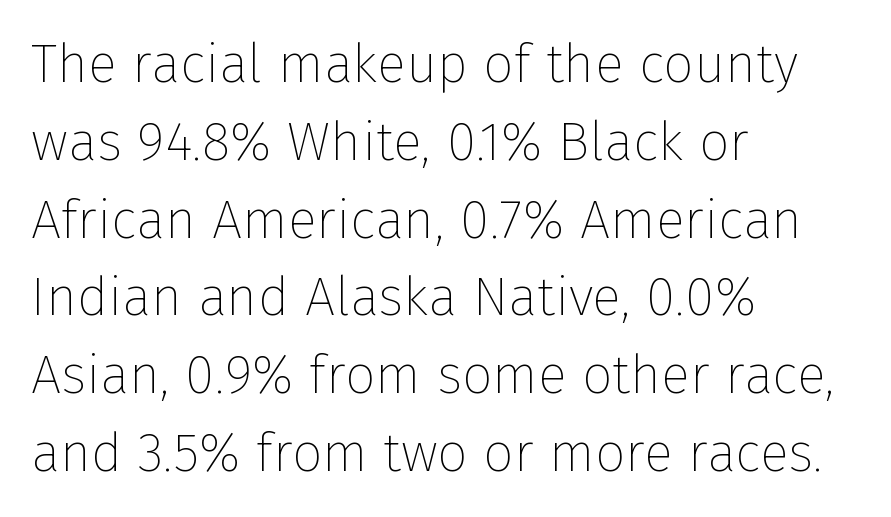
Decoration check: the copy has no underline. Unbolded letterforms with no extra heft. These lines were composed using upright roman letters. To sum up the face: it is a sans, with no serifs.
